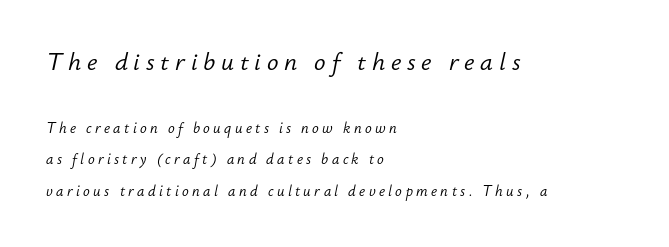
The gap between lines stays unmarked. The earlier block is typeset at a bigger size than the later block. The paragraph shown leans on its left margin. Posture: slanted.
